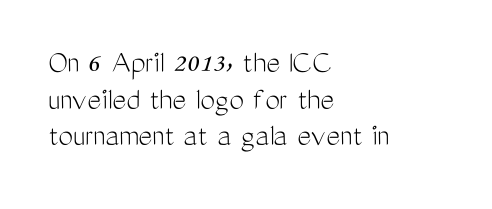
The image shows 33 px light, condensed sans-serif type, upright; set left-aligned, tight line spacing (1.11x), normal letter spacing, not underlined; medium stroke contrast and a medium x-height.
